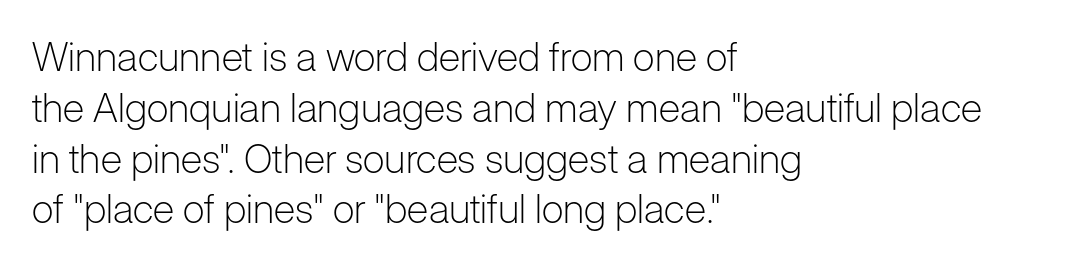
The image shows 40 px light sans-serif type, upright; set left-aligned, normal line spacing (1.27x), normal letter spacing, not underlined; low stroke contrast and a medium x-height.
